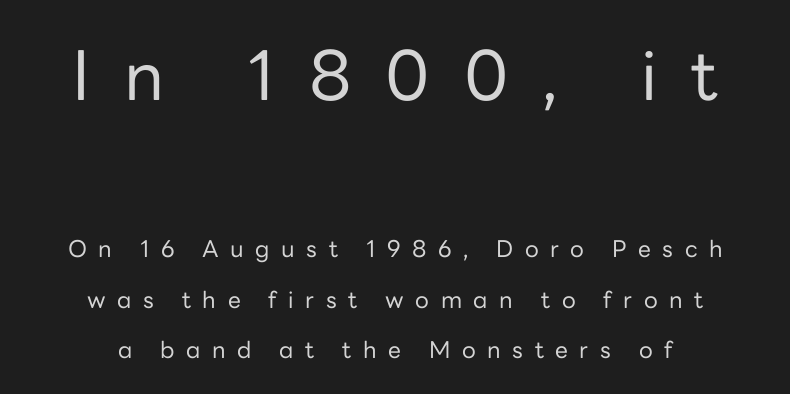
Character widths vary here, with narrow letters taking less room than wide ones. The letters stand upright; this is a roman face. What stands out about the letter spacing? Its width — letters are far apart. Just letters on the line, the space beneath them empty.
